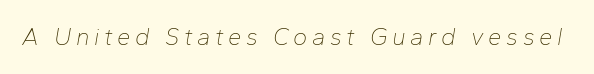
Observe the lean: these are italic letterforms. Weight: regular or lighter. Descenders hang freely into open space.
